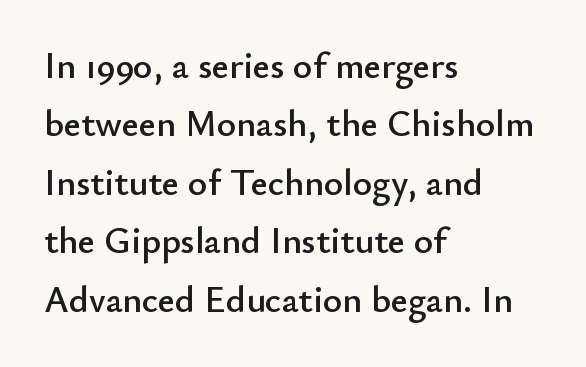
{"serif": "no", "italic": "no", "width": "normal", "stroke_contrast": "low", "x_height": "small", "monospaced": "no", "underline": "no", "align": "left", "line_spacing": "normal", "line_spacing_ratio": 1.58, "letter_spacing": "normal", "letter_spacing_em": 0.0, "glyph_px": 37}
